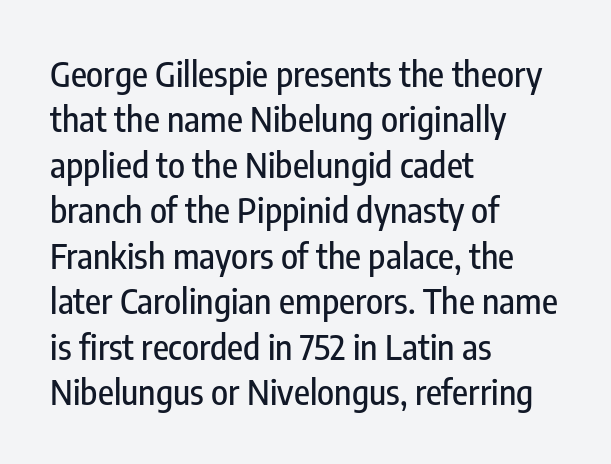
{"serif": "no", "italic": "no", "width": "condensed", "stroke_contrast": "low", "x_height": "medium", "monospaced": "no", "underline": "no", "align": "left", "line_spacing": "normal", "line_spacing_ratio": 1.3, "letter_spacing": "normal", "letter_spacing_em": 0.0, "glyph_px": 35}
